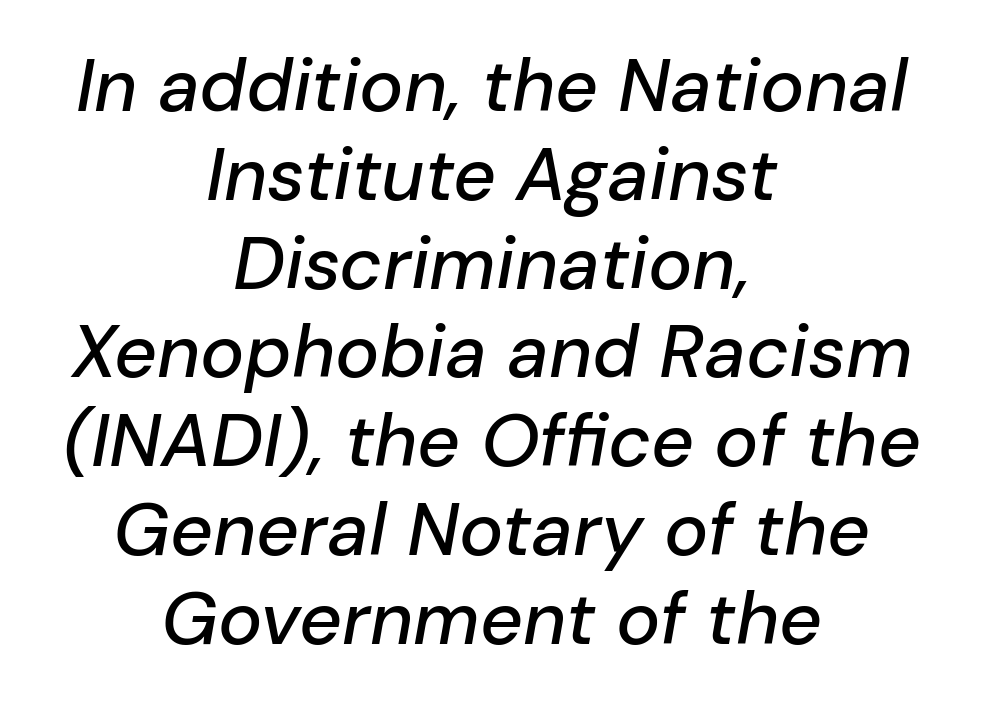
The image shows 74 px text type, italic (leaning right); set centered, line spacing 1.2x, normal letter spacing, not underlined; low stroke contrast and a medium x-height.
